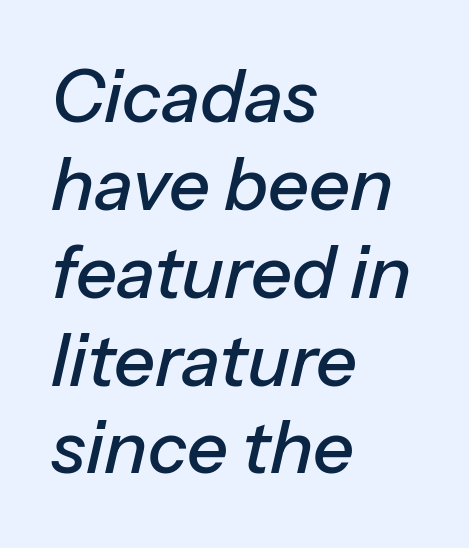
Decoration check: the copy has no underline. Each word holds together tightly as a unit, with standard inter-letter gaps. Horizontally, the lines are justified to the leading edge only. Here the designer chose a conventional face with non-uniform glyph widths.
